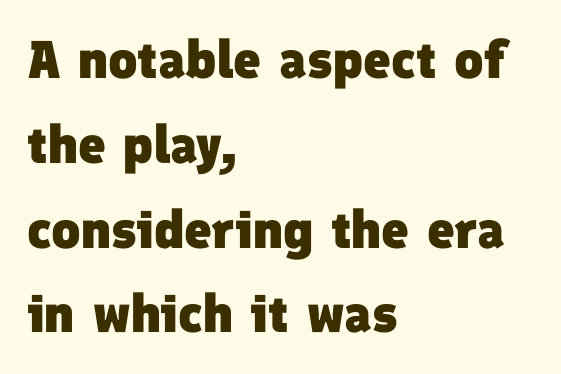
Q: Is the text bold? A: Yes.
Q: Is the typeface a serif or a sans-serif typeface? A: Sans-serif.
Q: Is the text underlined? A: No.
Q: How is the paragraph aligned? A: Left-aligned.
Q: Is the spacing between letters normal or unusually wide? A: Normal.
Q: Is the spacing between lines tight, normal or loose? A: Normal.
Q: Width (condensed, normal, or wide)? A: Normal.
Q: Stroke contrast? A: Low.
Q: x-height? A: Medium.
Q: Monospaced? A: No.
